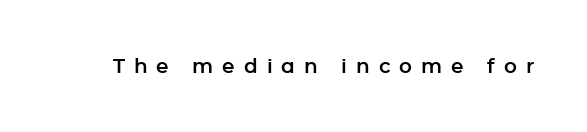
{"italic": "no", "underline": "no", "letter_spacing": "wide", "letter_spacing_em": 0.45, "glyph_px": 20}
